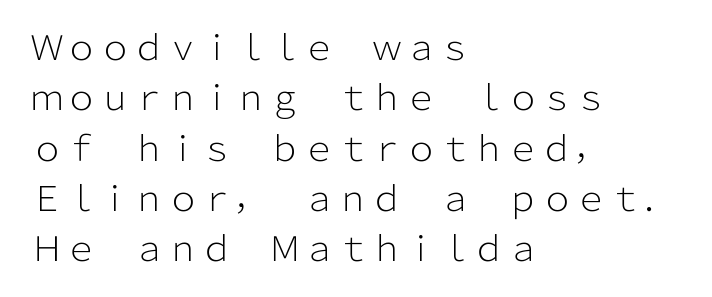
Q: Is the text bold? A: No.
Q: Is the text italic (slanted)? A: No, it is upright.
Q: Is the typeface a serif or a sans-serif typeface? A: Sans-serif.
Q: Is the text underlined? A: No.
Q: How is the paragraph aligned? A: Left-aligned.
Q: Is the spacing between letters normal or unusually wide? A: Normal.
Q: Is the spacing between lines tight, normal or loose? A: Normal.
Q: Width (condensed, normal, or wide)? A: Normal.
Q: Stroke contrast? A: Low.
Q: x-height? A: Medium.
Q: Monospaced? A: No.
